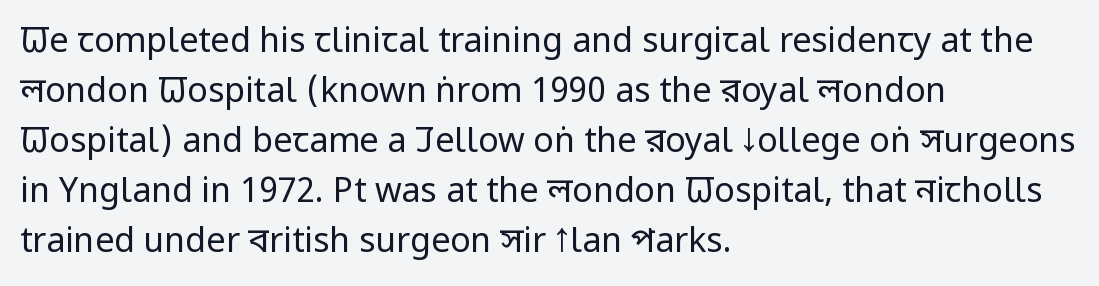
The image shows 34 px regular-weight, condensed sans-serif type, upright; set left-aligned, normal line spacing (1.47x), normal letter spacing, not underlined; low stroke contrast and a large x-height.
